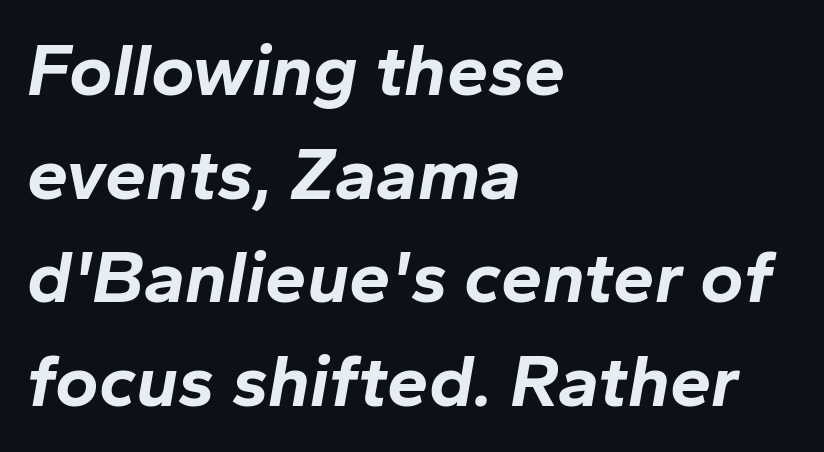
{"italic": "yes", "lean": "right", "slant_degrees": 10, "bold": "yes", "weight": "bold", "width": "normal", "stroke_contrast": "low", "x_height": "medium", "monospaced": "no", "underline": "no", "align": "left", "line_spacing": "normal", "line_spacing_ratio": 1.4, "letter_spacing": "normal", "letter_spacing_em": 0.0, "glyph_px": 74}
